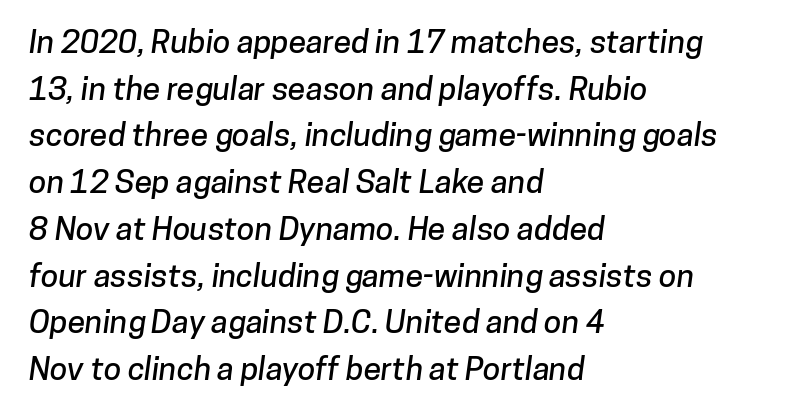
Q: Is the typeface a serif or a sans-serif typeface? A: Sans-serif.
Q: Is the text underlined? A: No.
Q: How is the paragraph aligned? A: Left-aligned.
Q: Is the spacing between letters normal or unusually wide? A: Normal.
Q: Is the spacing between lines tight, normal or loose? A: Normal.
Q: Width (condensed, normal, or wide)? A: Normal.
Q: Stroke contrast? A: Low.
Q: x-height? A: Medium.
Q: Monospaced? A: No.
